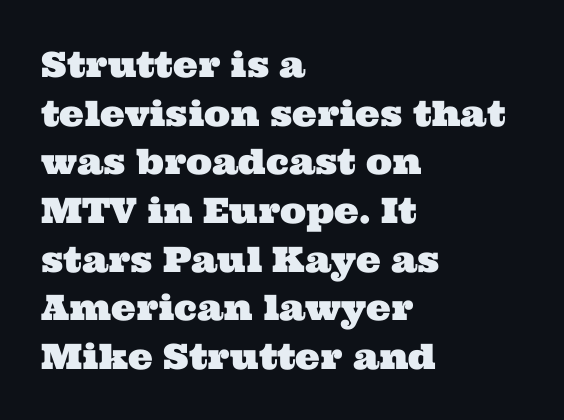
The image shows 35 px wide serif type; set left-aligned, normal line spacing (1.39x), normal letter spacing, not underlined; medium stroke contrast and a medium x-height.
